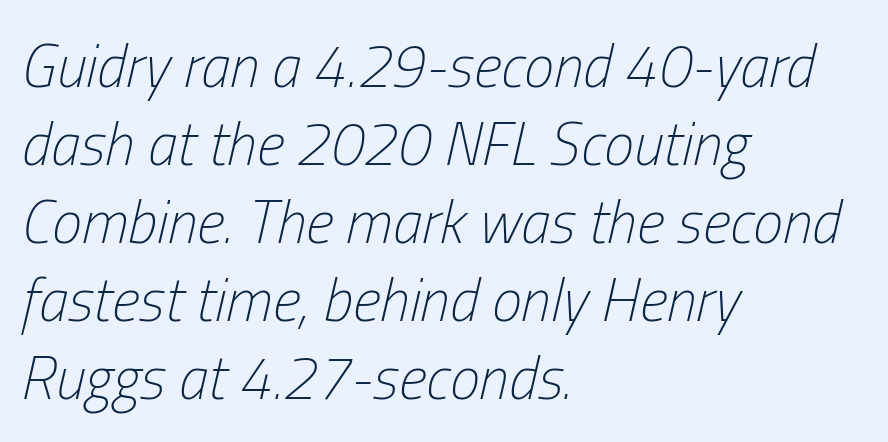
Q: Is the text bold? A: No.
Q: Is the text italic (slanted)? A: Yes, it leans right by about 13 degrees.
Q: Is the text underlined? A: No.
Q: How is the paragraph aligned? A: Left-aligned.
Q: Is the spacing between letters normal or unusually wide? A: Normal.
Q: Is the spacing between lines tight, normal or loose? A: Normal.
Q: Width (condensed, normal, or wide)? A: Condensed.
Q: Stroke contrast? A: Low.
Q: x-height? A: Medium.
Q: Monospaced? A: No.
